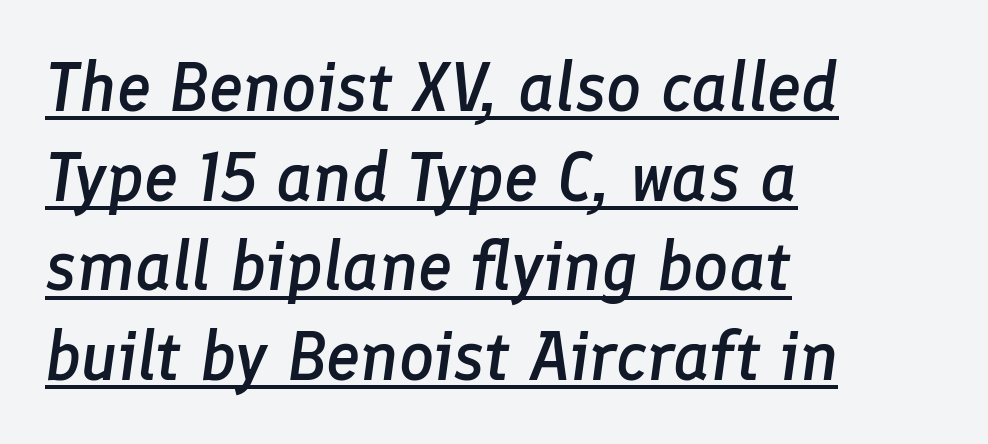
The image shows 69 px semibold type, italic (leaning right); set left-aligned, normal line spacing (1.3x), normal letter spacing, underlined; low stroke contrast and a medium x-height.
